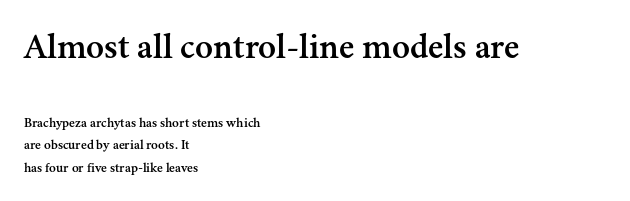
The image shows 37 px serif type, upright; set left-aligned, normal line spacing (1.62x), normal letter spacing, not underlined; the first (top) block is 2.64x larger; medium stroke contrast and a small x-height.
